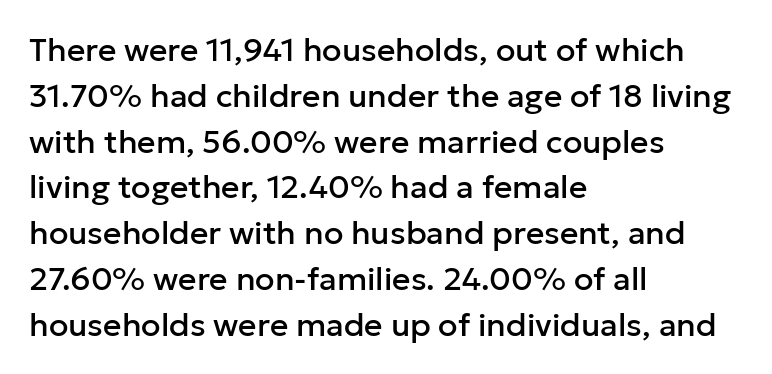
One-word summary of the alignment: left. The gap between lines stays unmarked. These lines are rendered in a variable-pitch font. Nope, not italic — everything's standing straight.
